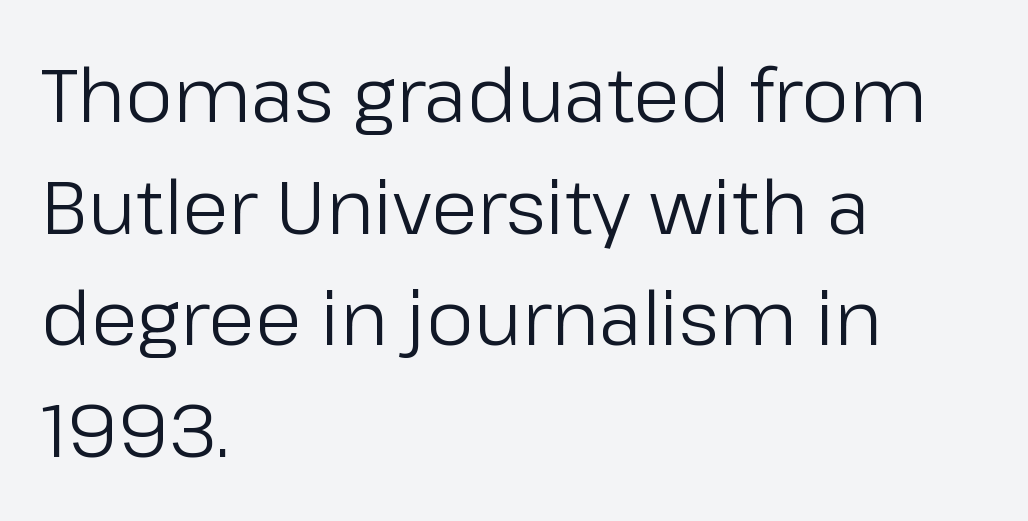
The passage shown is typed in a proportional face where columns would drift. The text block is weighted toward the left margin, trailing off unevenly rightward. Successive baselines arrive at the customary interval. I'd call this a sans setting — the letters go barefoot. Italic? Not at all — the glyphs are vertical. In terms of letterspacing, this is plain default setting.
